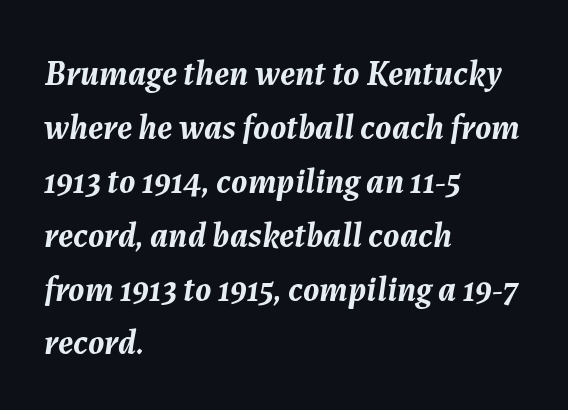
{"italic": "yes", "lean": "right", "slant_degrees": 7, "bold": "yes", "weight": "semibold", "width": "normal", "stroke_contrast": "medium", "x_height": "medium", "monospaced": "no", "underline": "no", "align": "left", "line_spacing": "normal", "line_spacing_ratio": 1.54, "letter_spacing": "normal", "letter_spacing_em": 0.0, "glyph_px": 35}
